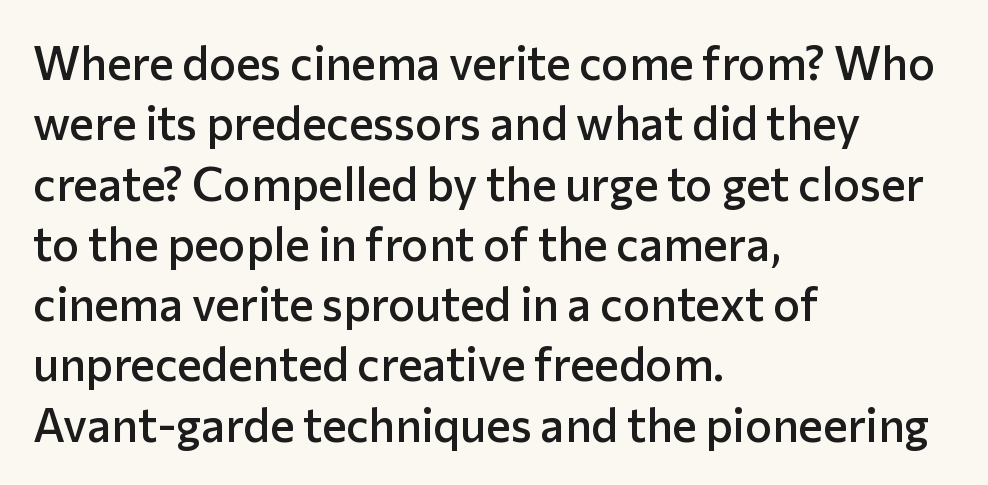
Q: Is the text bold? A: Semi-bold.
Q: Is the text italic (slanted)? A: No, it is upright.
Q: Is the typeface a serif or a sans-serif typeface? A: Sans-serif.
Q: Is the text underlined? A: No.
Q: How is the paragraph aligned? A: Left-aligned.
Q: Is the spacing between letters normal or unusually wide? A: Normal.
Q: Is the spacing between lines tight, normal or loose? A: Normal.
Q: Width (condensed, normal, or wide)? A: Normal.
Q: Stroke contrast? A: Low.
Q: x-height? A: Medium.
Q: Monospaced? A: No.
